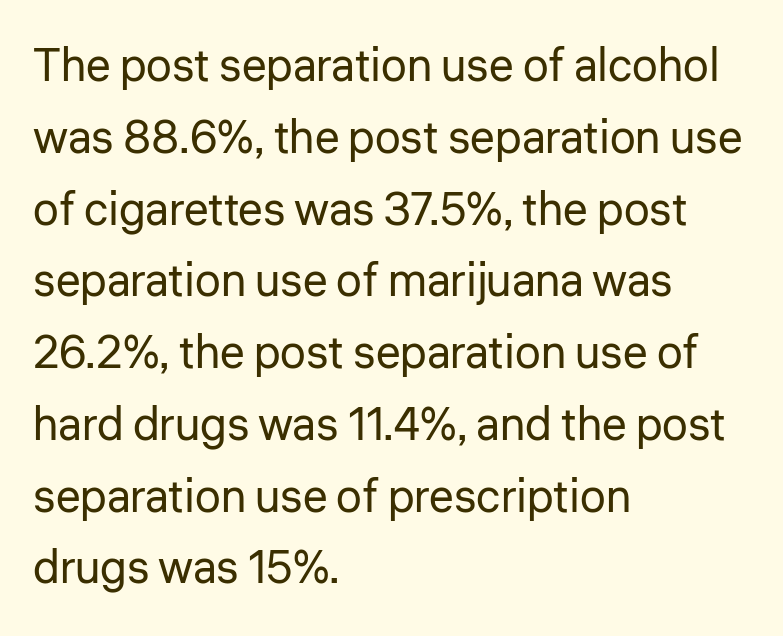
Quick note: interline space is typical. A clean baseline with only descenders dipping below it. Summary of weight: not heavy and not bold. The letters advance in unequal steps, a hallmark of proportional type. The rag falls on the right side of this text block. The passage shown has conventional tracking throughout.
